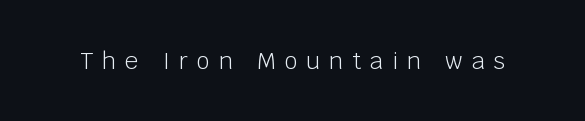
Q: Is the text bold? A: No.
Q: Is the text italic (slanted)? A: No, it is upright.
Q: Is the text underlined? A: No.
Q: Is the spacing between letters normal or unusually wide? A: Unusually wide.
